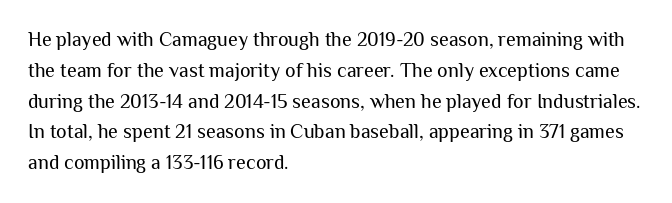
Q: Is the text bold? A: No.
Q: Is the text italic (slanted)? A: No, it is upright.
Q: Is the text underlined? A: No.
Q: How is the paragraph aligned? A: Left-aligned.
Q: Is the spacing between letters normal or unusually wide? A: Normal.
Q: Is the spacing between lines tight, normal or loose? A: Normal.
